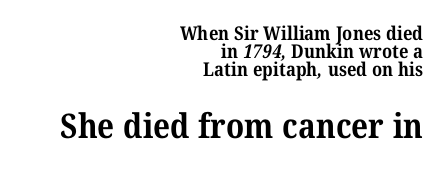
{"serif": "yes", "bold": "yes", "weight": "bold", "width": "normal", "stroke_contrast": "medium", "x_height": "medium", "monospaced": "no", "underline": "no", "align": "right", "line_spacing": "tight", "line_spacing_ratio": 0.96, "letter_spacing": "normal", "letter_spacing_em": 0.0, "larger_block": "second", "size_ratio": 1.79, "glyph_px": 34}
